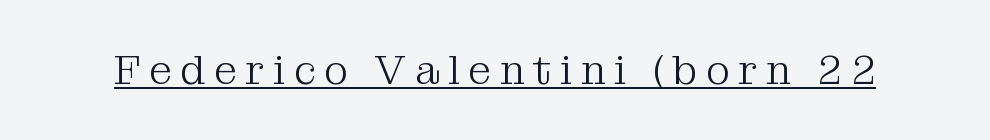
{"serif": "yes", "italic": "no", "bold": "no", "weight": "light", "width": "normal", "stroke_contrast": "medium", "x_height": "medium", "monospaced": "no", "underline": "yes", "letter_spacing": "wide", "letter_spacing_em": 0.21, "glyph_px": 41}
